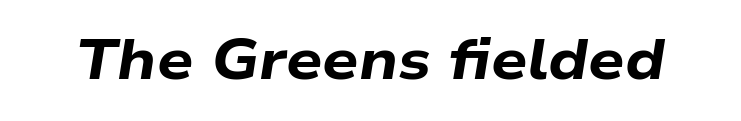
{"italic": "yes", "lean": "right", "slant_degrees": 9, "bold": "yes", "weight": "bold", "width": "wide", "stroke_contrast": "low", "x_height": "medium", "monospaced": "no", "underline": "no", "letter_spacing": "normal", "letter_spacing_em": 0.0, "glyph_px": 57}
